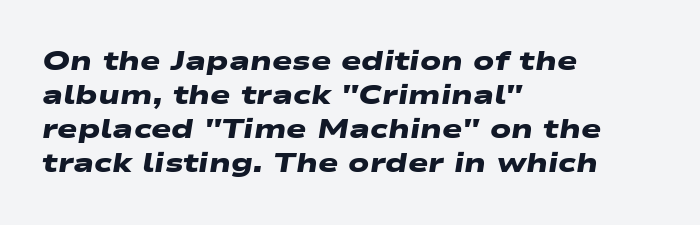
{"bold": "yes", "underline": "no", "align": "left", "line_spacing": "normal", "line_spacing_ratio": 1.26, "letter_spacing": "normal", "letter_spacing_em": 0.0, "glyph_px": 27}
